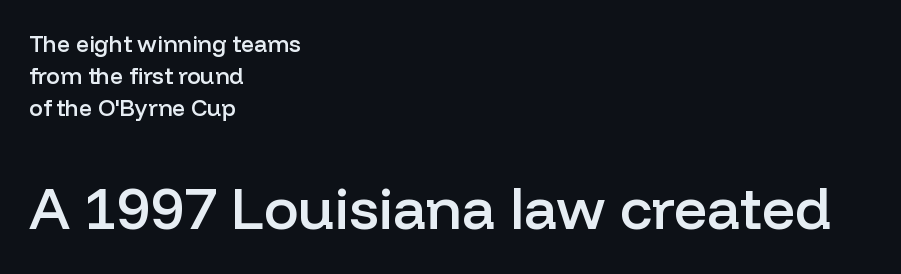
{"serif": "no", "italic": "no", "bold": "semi", "weight": "semibold", "width": "normal", "stroke_contrast": "low", "x_height": "medium", "monospaced": "no", "underline": "no", "align": "left", "line_spacing": "normal", "line_spacing_ratio": 1.39, "letter_spacing": "normal", "letter_spacing_em": 0.0, "larger_block": "second", "size_ratio": 2.52, "glyph_px": 58}
